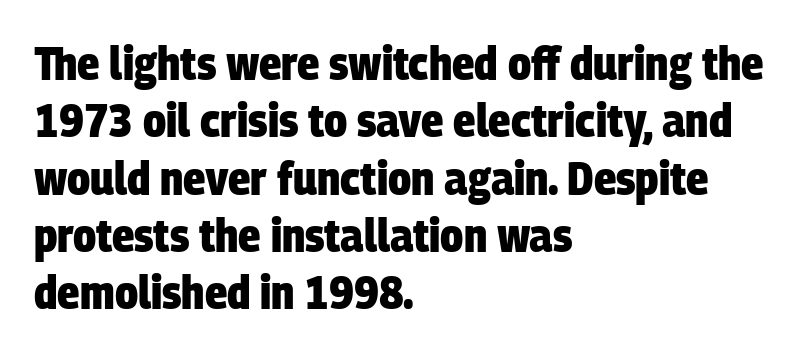
The text block is weighted toward the left margin, trailing off unevenly rightward. Character widths vary here, with narrow letters taking less room than wide ones. This sample uses a sans-serif face. The letterforms sit shoulder to shoulder at normal distance.
